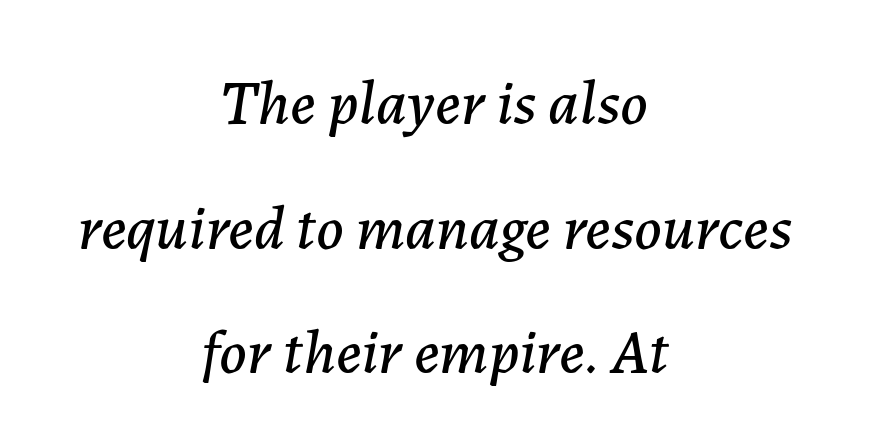
These lines are centered, leaving both edges ragged. What's the leading like? Stretched, with rows far apart. Proportional: the letters do not fall into vertical columns. Observe the lean: these are italic letterforms. Just letters on the line, the space beneath them empty. This sample uses plain, unmodified letter spacing.
